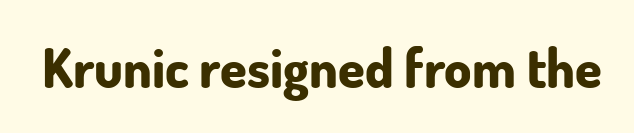
Is this a fixed-width face? No — the glyphs have proportional, varying widths. Is the type bold? Yes — the strokes are clearly thick and heavy. The axis of the letterforms is exactly vertical. This rendering features lettering with no underline.
